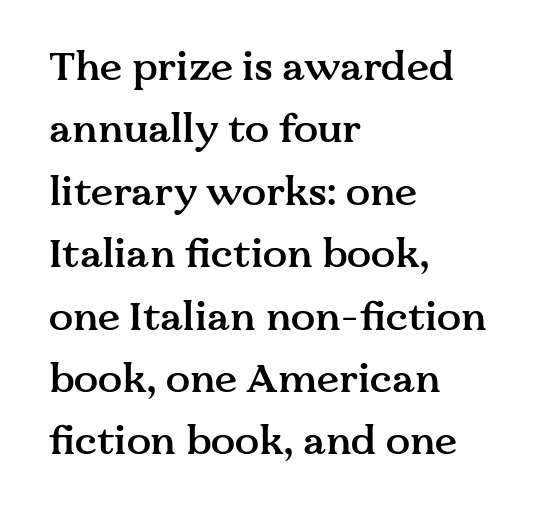
The image shows 40 px semibold serif type, upright; set left-aligned, normal line spacing (1.56x), normal letter spacing, not underlined; medium stroke contrast and a medium x-height.
